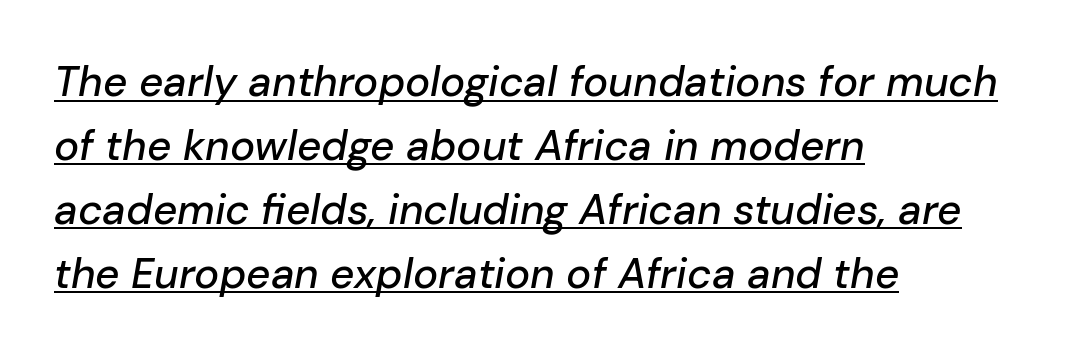
The image shows 42 px text type, italic (leaning right); set left-aligned, normal line spacing (1.52x), normal letter spacing, underlined; low stroke contrast and a medium x-height.
